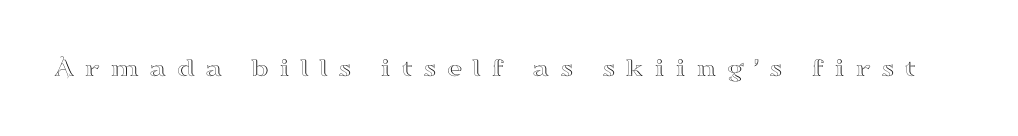
{"italic": "no", "underline": "no", "letter_spacing": "wide", "letter_spacing_em": 0.36, "glyph_px": 27}
